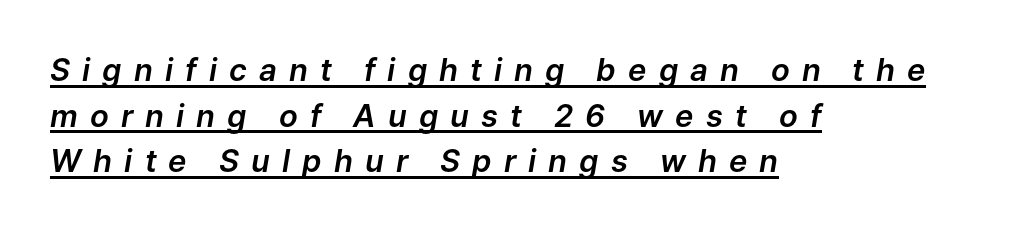
Q: Is the text italic (slanted)? A: Yes, it leans right by about 9 degrees.
Q: Is the text underlined? A: Yes.
Q: How is the paragraph aligned? A: Left-aligned.
Q: Is the spacing between letters normal or unusually wide? A: Unusually wide.
Q: Is the spacing between lines tight, normal or loose? A: Normal.
Q: Width (condensed, normal, or wide)? A: Normal.
Q: Stroke contrast? A: Low.
Q: x-height? A: Medium.
Q: Monospaced? A: No.
